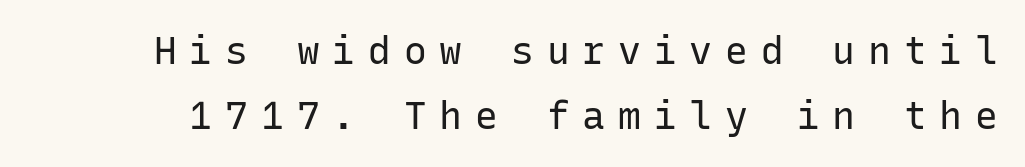
The image shows 38 px regular-weight sans-serif type, upright, monospaced; set line spacing 1.72x, unusually wide letter spacing (+0.34 em), not underlined; low stroke contrast and a medium x-height.
